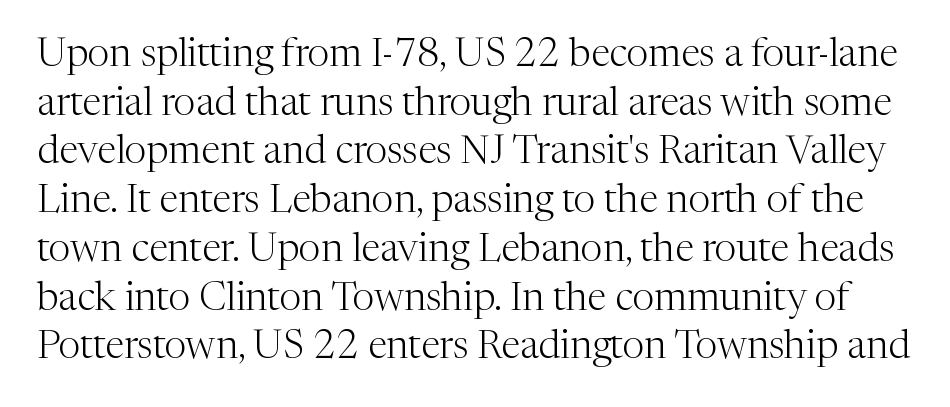
This sample uses a serif face. Weight class: somewhere from thin through regular. The foot of each line stays bare and open. The passage shown is typed in a proportional face where columns would drift.
